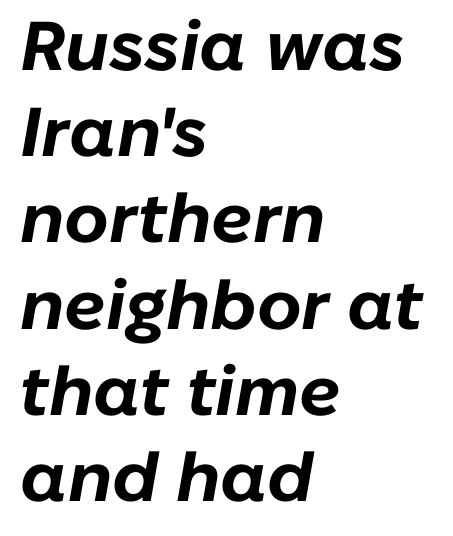
{"italic": "yes", "lean": "right", "slant_degrees": 10, "bold": "yes", "weight": "bold", "width": "normal", "stroke_contrast": "low", "x_height": "medium", "monospaced": "no", "underline": "no", "align": "left", "line_spacing": "normal", "line_spacing_ratio": 1.25, "letter_spacing": "normal", "letter_spacing_em": 0.0, "glyph_px": 69}
